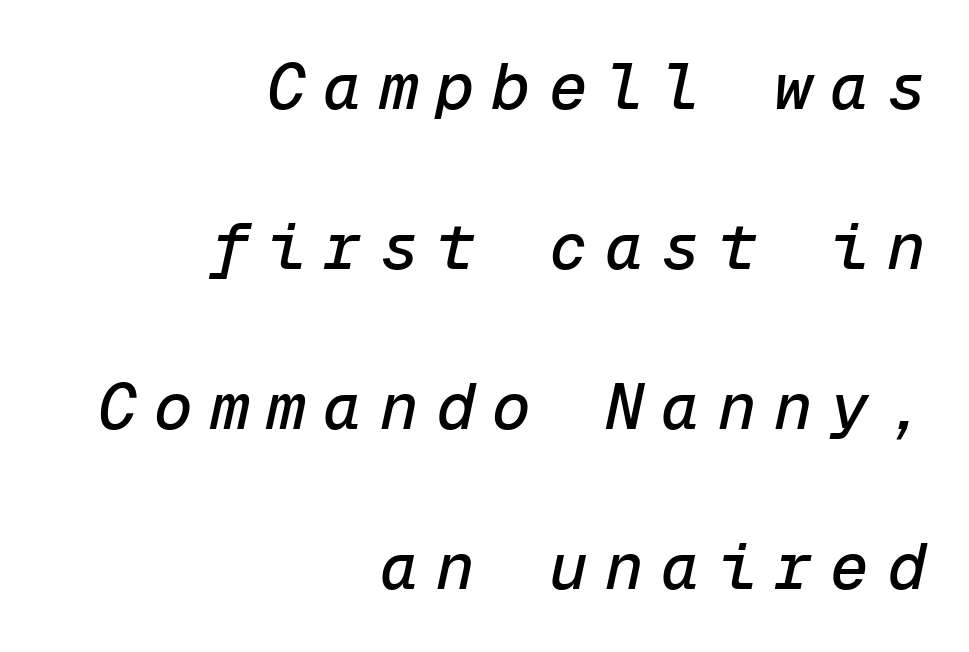
A typesetter would call this monospace, since all characters share one set width. The tracking reads as deliberately expanded to a designer's eye. What's the leading like? Stretched, with rows far apart. The space directly below the letters is spotless. The ragged edge is on the left, which tells us the setting is flush right. The rendering applies a slant to the glyphs.
